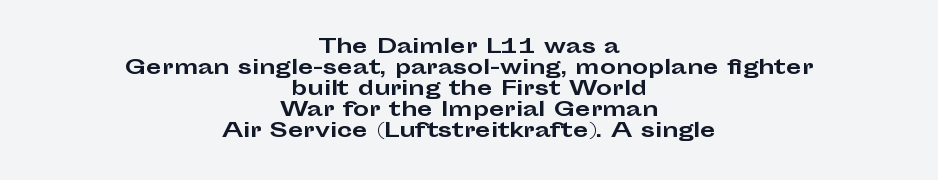
{"italic": "no", "bold": "yes", "underline": "no", "align": "center", "line_spacing": "tight", "line_spacing_ratio": 1.05, "letter_spacing": "normal", "letter_spacing_em": 0.0, "glyph_px": 20}
